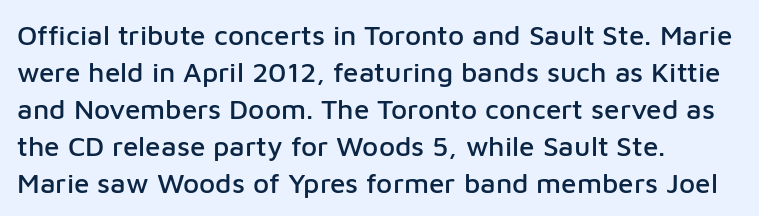
The setting favours the left margin, as ordinary paragraphs usually do. Note the varied advance widths — an 'i' is clearly narrower than an 'm'. It's the straight-up-and-down kind of type. These lines sit exactly where default settings would place them.
